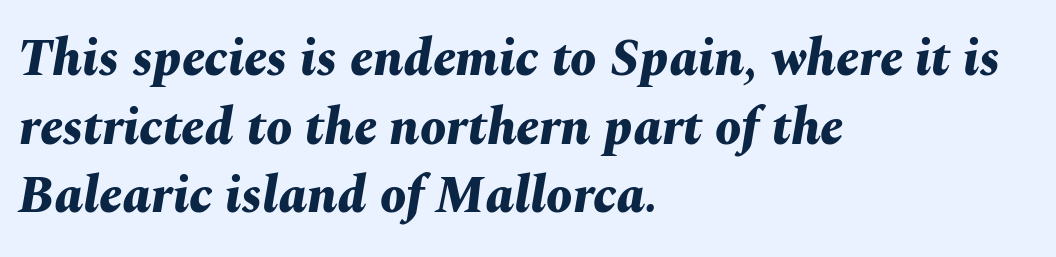
Standard letterfit; no display-style spreading of the glyphs. The axis of the letterforms is tilted away from vertical. These lines are rendered in a variable-pitch font. No word sits above an underline. Strong, thick strokes mark this as bold type. Regarding leading, the lines here are spaced in the standard way.
